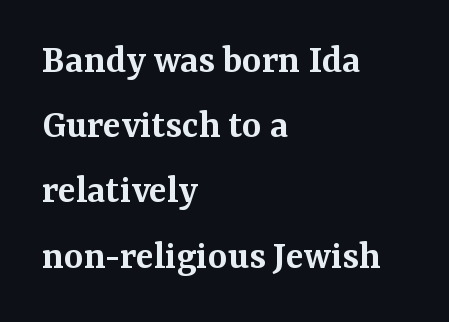
The image shows 41 px semibold serif type, upright; set left-aligned, normal line spacing (1.59x), normal letter spacing, not underlined; medium stroke contrast and a medium x-height.
